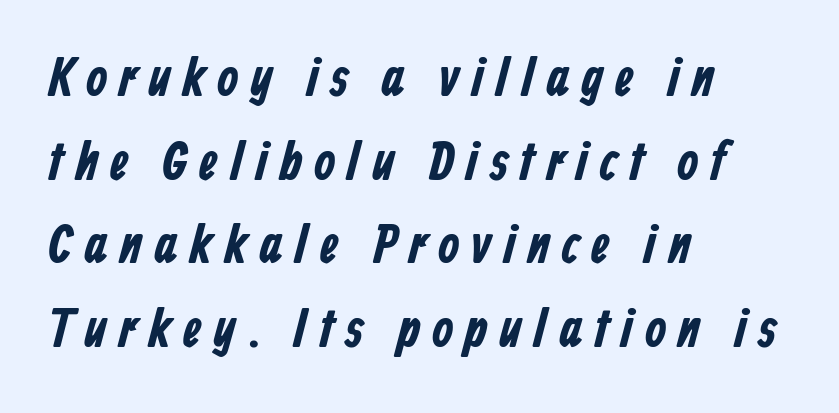
Q: Is the typeface a serif or a sans-serif typeface? A: Sans-serif.
Q: Is the text underlined? A: No.
Q: How is the paragraph aligned? A: Left-aligned.
Q: Is the spacing between letters normal or unusually wide? A: Unusually wide.
Q: Is the spacing between lines tight, normal or loose? A: Normal.
Q: Width (condensed, normal, or wide)? A: Condensed.
Q: Stroke contrast? A: Low.
Q: x-height? A: Medium.
Q: Monospaced? A: No.
